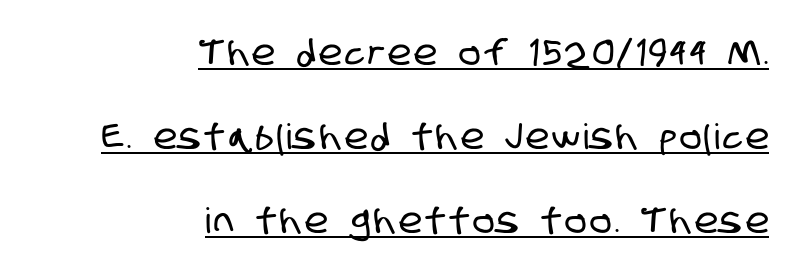
{"serif": "no", "width": "condensed", "stroke_contrast": "low", "x_height": "large", "monospaced": "no", "underline": "yes", "align": "right", "line_spacing": "loose", "line_spacing_ratio": 2.4, "glyph_px": 35}
